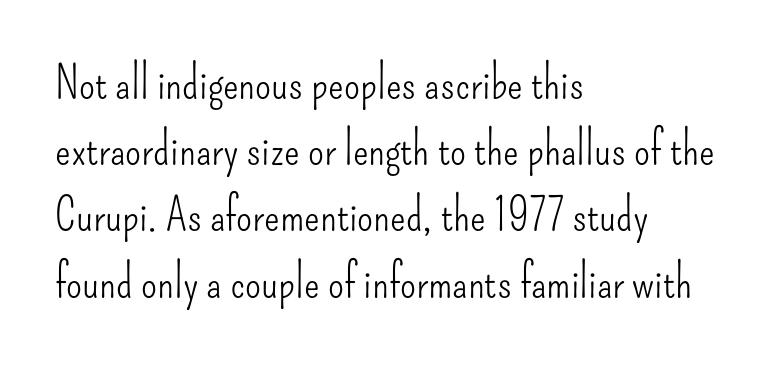
Stems here are at most as thick as an everyday book face. This sample uses an upright cut, with every glyph sitting square on the baseline. Reading down the block, your eye returns to a fixed left position each line. Are there feet on the stems? There aren't — it's a sans. The passage shown is typed in a proportional face where columns would drift. Characters follow at the spacing the type designer built in.
